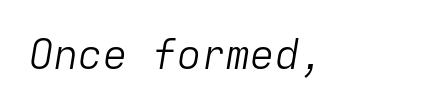
Q: Is the text bold? A: No.
Q: Is the text italic (slanted)? A: Yes, it leans right by about 9 degrees.
Q: Is the text underlined? A: No.
Q: Is the spacing between letters normal or unusually wide? A: Normal.
Q: Width (condensed, normal, or wide)? A: Normal.
Q: Stroke contrast? A: Low.
Q: x-height? A: Medium.
Q: Monospaced? A: Yes.
